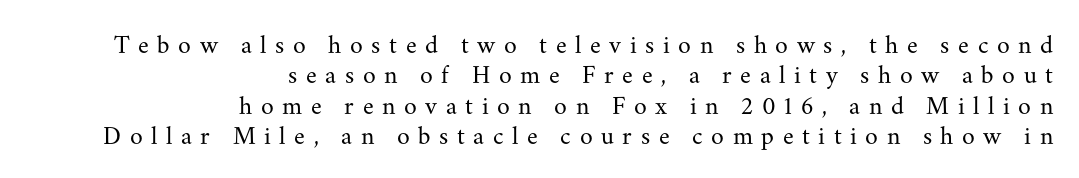
Reading down the block, your eye finds every line finishing at a fixed right position. Posture: upright roman. Unmarked baselines from the first word to the last. Tracking here is generous; glyphs stand well apart from one another. This reads as an unemphasized weight, regular at the heaviest.
